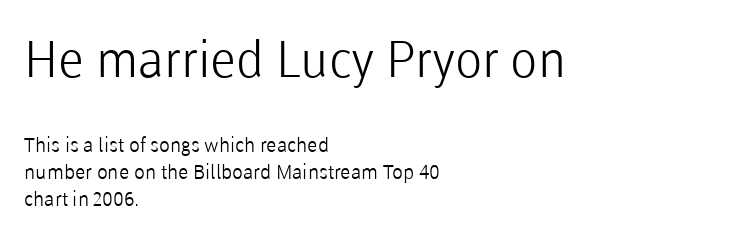
Visually, the top section dominates because its glyphs are scaled up. Unlike italic type, these characters show no tilt at all. The glyphs in this specimen are sans serif. Regular leading. Is the type heavy? It reads as light-to-regular instead. Reading down the block, your eye returns to a fixed left position each line.
